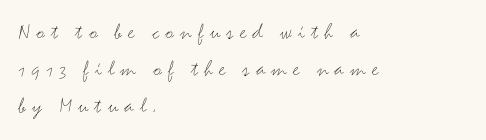
Q: Is the text bold? A: No.
Q: Is the text italic (slanted)? A: Yes.
Q: Is the text underlined? A: No.
Q: How is the paragraph aligned? A: Left-aligned.
Q: Is the spacing between letters normal or unusually wide? A: Unusually wide.
Q: Is the spacing between lines tight, normal or loose? A: Normal.
